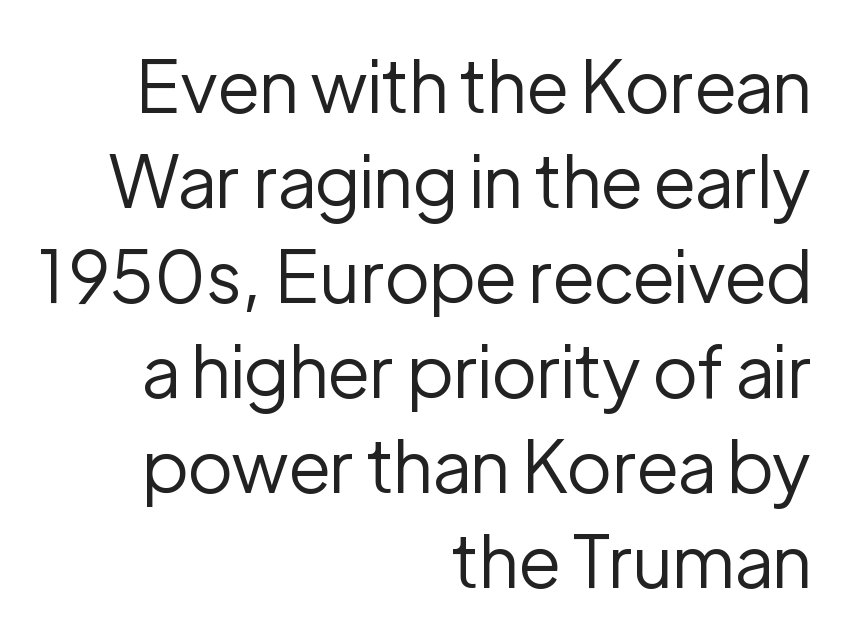
Each line ends at the same right margin while the left side varies. Posture: straight, roman, zero tilt. Glance below the letters and you will spot only blank space. Do the characters align in a grid? No, the font is proportional.
